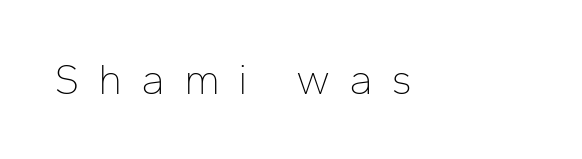
The face used here is proportionally spaced, like ordinary book or web type. The letters carry no serifs — their stems end cleanly without finishing strokes. Check under the words: just untouched page. Stems here are at most as thick as an everyday book face.
